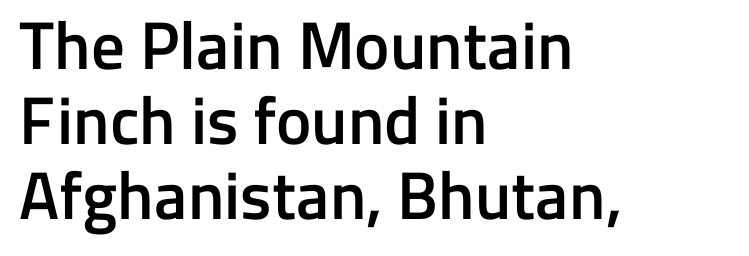
Q: Is the text bold? A: Semi-bold.
Q: Is the text italic (slanted)? A: No, it is upright.
Q: Is the typeface a serif or a sans-serif typeface? A: Sans-serif.
Q: Is the text underlined? A: No.
Q: How is the paragraph aligned? A: Left-aligned.
Q: Is the spacing between letters normal or unusually wide? A: Normal.
Q: Is the spacing between lines tight, normal or loose? A: Tight.
Q: Width (condensed, normal, or wide)? A: Normal.
Q: Stroke contrast? A: Low.
Q: x-height? A: Medium.
Q: Monospaced? A: No.
